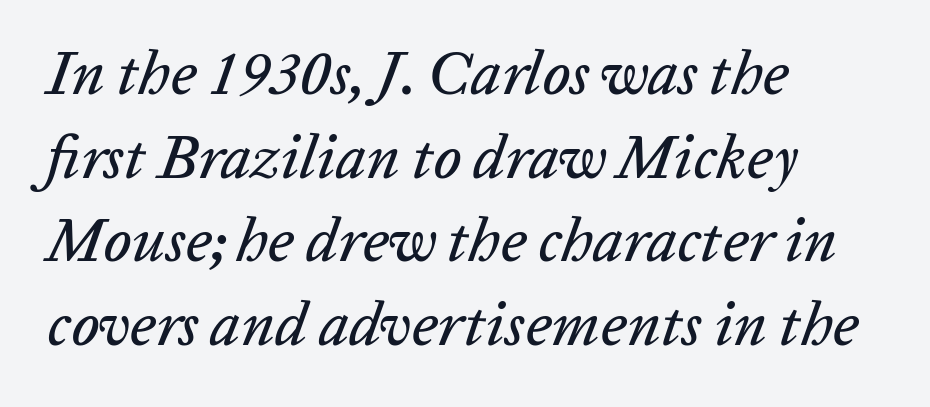
The image shows 61 px text type, italic (leaning right); set left-aligned, normal line spacing (1.37x), normal letter spacing, not underlined; low stroke contrast and a medium x-height.
